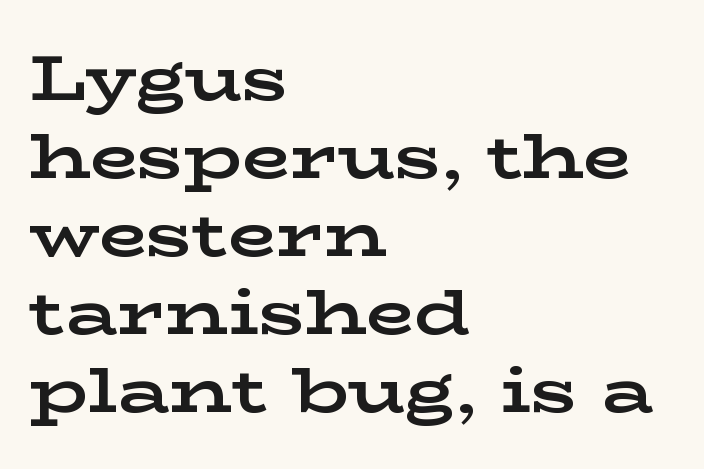
The rendering shows small feet on the letterforms — a serif design. The compositor pushed each line to the left boundary. Varying glyph widths throughout — classic text-font behaviour. The face used here has the dense, thick strokes of a bold.
